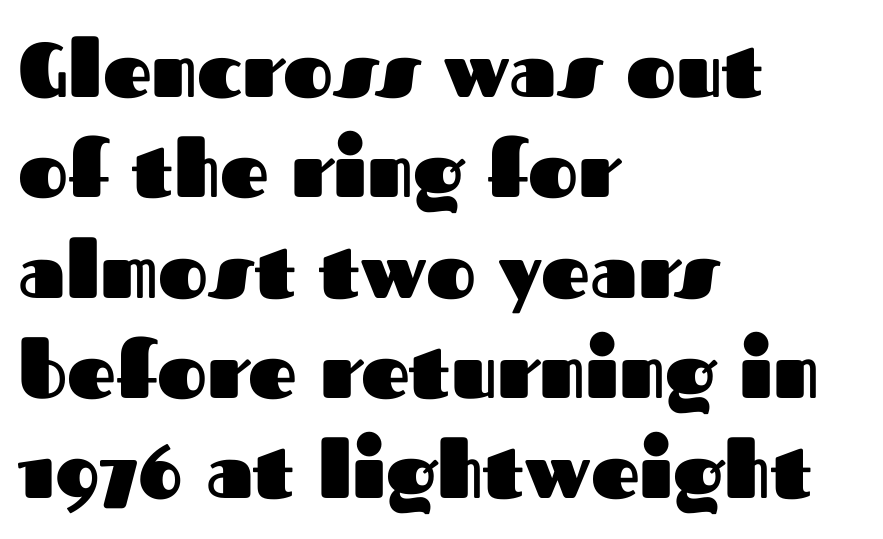
Q: Is the text bold? A: Yes.
Q: Is the text italic (slanted)? A: No, it is upright.
Q: Is the typeface a serif or a sans-serif typeface? A: Sans-serif.
Q: Is the text underlined? A: No.
Q: How is the paragraph aligned? A: Left-aligned.
Q: Is the spacing between letters normal or unusually wide? A: Normal.
Q: Is the spacing between lines tight, normal or loose? A: Normal.
Q: Width (condensed, normal, or wide)? A: Normal.
Q: Stroke contrast? A: Medium.
Q: x-height? A: Medium.
Q: Monospaced? A: No.
